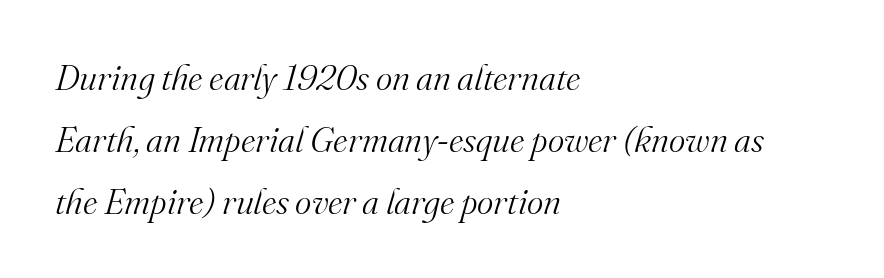
The image shows 35 px light serif type, italic (leaning right); set left-aligned, line spacing 1.77x, normal letter spacing, not underlined; medium stroke contrast and a small x-height.
